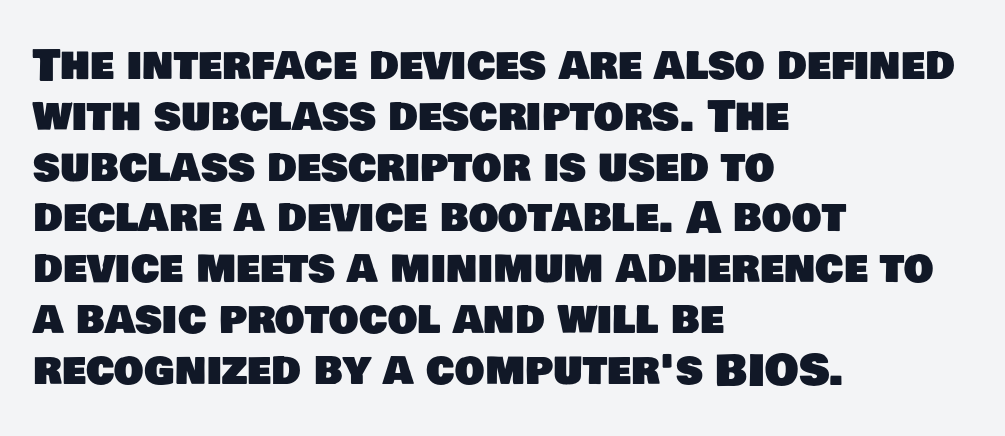
Alignment: flush left. The string is rendered with underlining switched off. These lines are rendered in a variable-pitch font. The face used here is a sans, in the tradition of grotesques and geometrics. Inter-character spacing is left at the font's built-in metrics.
